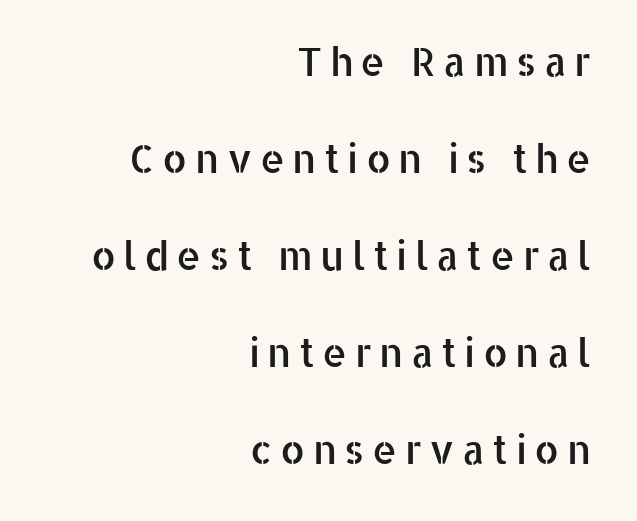
The image shows 39 px sans-serif type, upright; set right-aligned, loose line spacing (2.49x), not underlined; low stroke contrast and a medium x-height.
